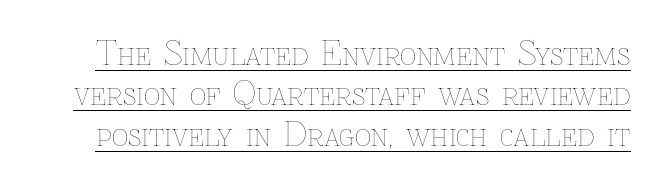
The image shows 32 px thin type, upright; set normal line spacing (1.26x), normal letter spacing, underlined; low stroke contrast and a medium x-height.
